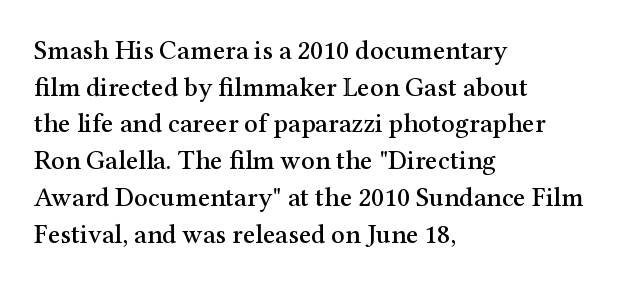
Q: Is the text italic (slanted)? A: No, it is upright.
Q: Is the text underlined? A: No.
Q: How is the paragraph aligned? A: Left-aligned.
Q: Is the spacing between letters normal or unusually wide? A: Normal.
Q: Is the spacing between lines tight, normal or loose? A: Normal.
